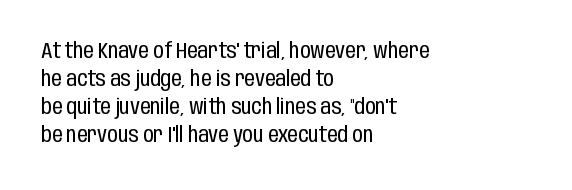
The image shows 21 px text type, upright; set left-aligned, normal line spacing (1.34x), normal letter spacing, not underlined.
